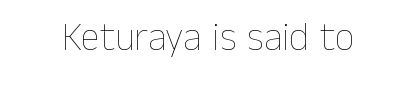
Q: Is the text bold? A: No.
Q: Is the text italic (slanted)? A: No, it is upright.
Q: Is the text underlined? A: No.
Q: Is the spacing between letters normal or unusually wide? A: Normal.
Q: Width (condensed, normal, or wide)? A: Normal.
Q: Stroke contrast? A: Low.
Q: x-height? A: Medium.
Q: Monospaced? A: No.
